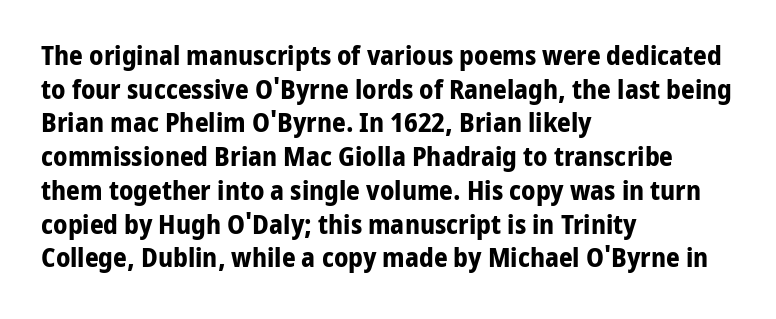
{"italic": "no", "bold": "yes", "underline": "no", "align": "left", "line_spacing": "normal", "line_spacing_ratio": 1.25, "letter_spacing": "normal", "letter_spacing_em": 0.0, "glyph_px": 27}
